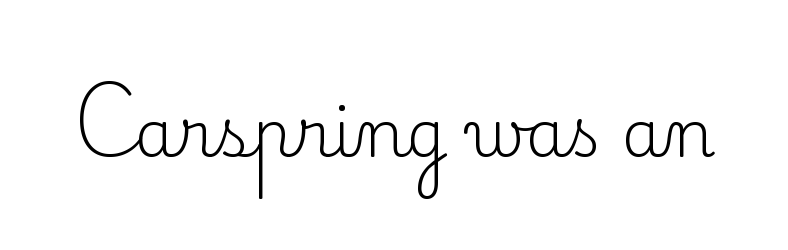
The image shows 65 px regular-weight type, upright; set normal letter spacing, not underlined; low stroke contrast and a small x-height.
